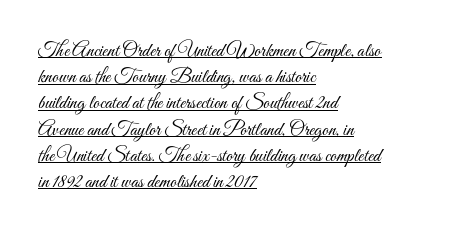
The image shows 20 px text type; set left-aligned, normal line spacing (1.31x), normal letter spacing, underlined.
